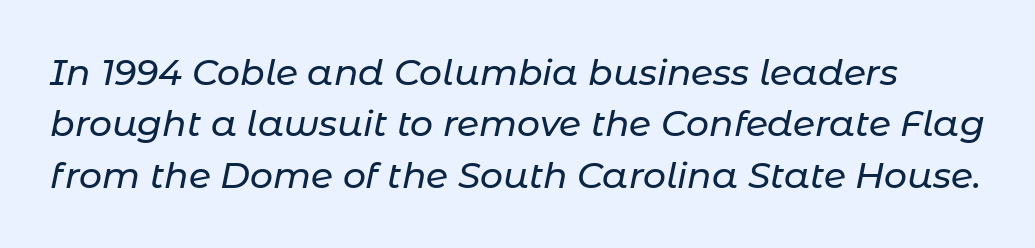
Q: Is the text italic (slanted)? A: Yes, it leans right by about 11 degrees.
Q: Is the text underlined? A: No.
Q: Is the spacing between letters normal or unusually wide? A: Normal.
Q: Is the spacing between lines tight, normal or loose? A: Normal.
Q: Width (condensed, normal, or wide)? A: Normal.
Q: Stroke contrast? A: Low.
Q: x-height? A: Medium.
Q: Monospaced? A: No.
